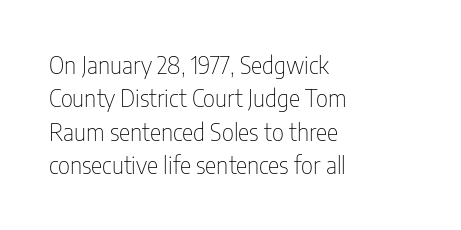
Q: Is the text bold? A: No.
Q: Is the text italic (slanted)? A: No, it is upright.
Q: Is the text underlined? A: No.
Q: How is the paragraph aligned? A: Left-aligned.
Q: Is the spacing between letters normal or unusually wide? A: Normal.
Q: Is the spacing between lines tight, normal or loose? A: Normal.
